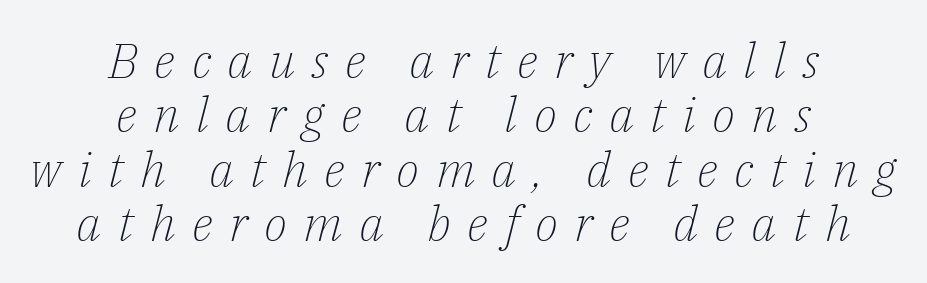
{"serif": "yes", "italic": "yes", "lean": "right", "slant_degrees": 14, "bold": "no", "weight": "light", "width": "normal", "stroke_contrast": "low", "x_height": "medium", "monospaced": "no", "underline": "no", "align": "center", "line_spacing": "tight", "line_spacing_ratio": 1.11, "letter_spacing": "wide", "letter_spacing_em": 0.33, "glyph_px": 49}
